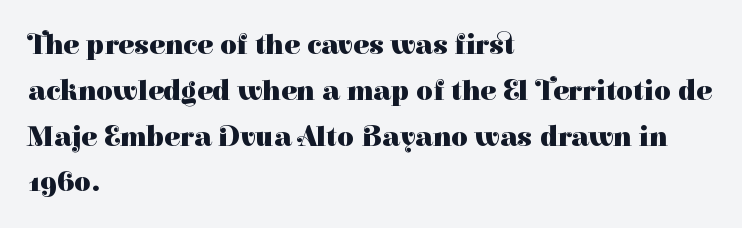
Q: Is the text bold? A: Yes.
Q: Is the text italic (slanted)? A: No, it is upright.
Q: Is the typeface a serif or a sans-serif typeface? A: Serif.
Q: Is the text underlined? A: No.
Q: How is the paragraph aligned? A: Left-aligned.
Q: Is the spacing between letters normal or unusually wide? A: Normal.
Q: Is the spacing between lines tight, normal or loose? A: Normal.
Q: Width (condensed, normal, or wide)? A: Normal.
Q: Stroke contrast? A: High.
Q: x-height? A: Medium.
Q: Monospaced? A: No.
